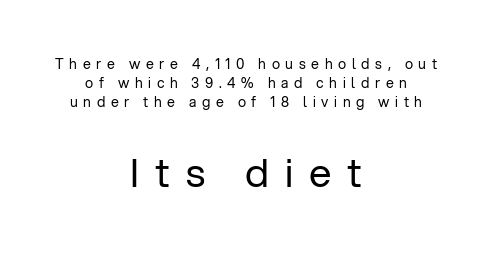
{"serif": "no", "italic": "no", "bold": "no", "weight": "regular", "width": "normal", "stroke_contrast": "low", "x_height": "medium", "monospaced": "no", "underline": "no", "align": "center", "line_spacing": "normal", "line_spacing_ratio": 1.37, "letter_spacing": "wide", "letter_spacing_em": 0.4, "larger_block": "second", "size_ratio": 2.86, "glyph_px": 40}
